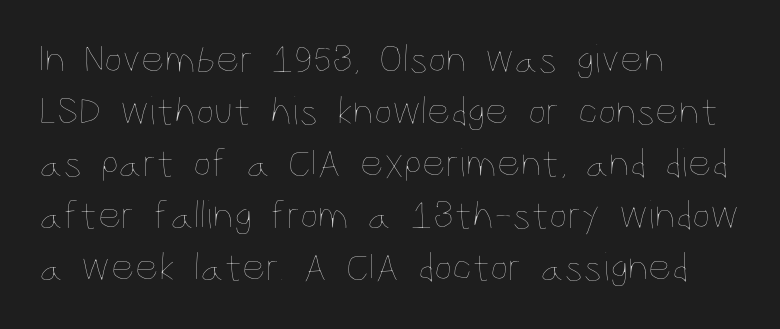
The image shows 41 px thin, condensed type, upright; set left-aligned, normal line spacing (1.27x), normal letter spacing, not underlined; low stroke contrast and a large x-height.
